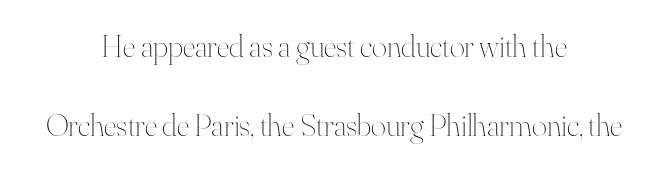
Q: Is the text bold? A: No.
Q: Is the text italic (slanted)? A: No, it is upright.
Q: Is the text underlined? A: No.
Q: How is the paragraph aligned? A: Centered.
Q: Is the spacing between letters normal or unusually wide? A: Normal.
Q: Is the spacing between lines tight, normal or loose? A: Loose.
Q: Width (condensed, normal, or wide)? A: Normal.
Q: Stroke contrast? A: High.
Q: x-height? A: Small.
Q: Monospaced? A: No.
